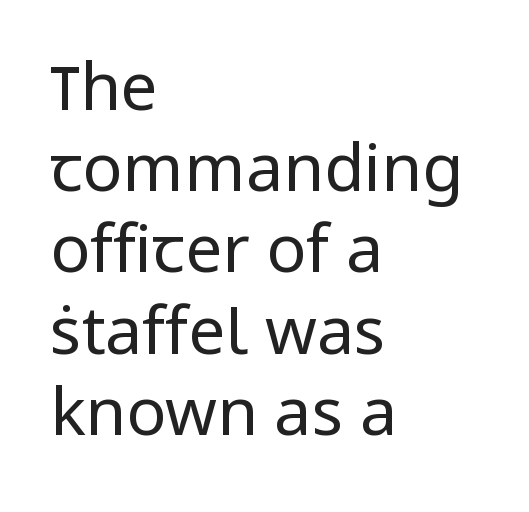
Q: Is the text bold? A: No.
Q: Is the text italic (slanted)? A: No, it is upright.
Q: Is the typeface a serif or a sans-serif typeface? A: Sans-serif.
Q: Is the text underlined? A: No.
Q: How is the paragraph aligned? A: Left-aligned.
Q: Is the spacing between letters normal or unusually wide? A: Normal.
Q: Width (condensed, normal, or wide)? A: Normal.
Q: Stroke contrast? A: Low.
Q: x-height? A: Medium.
Q: Monospaced? A: No.
